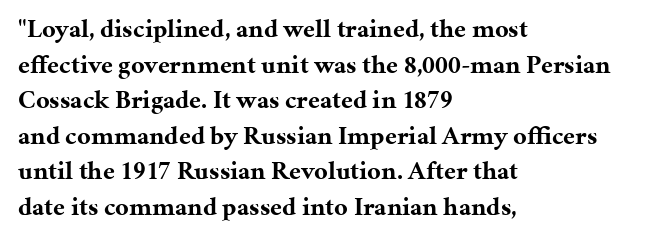
Q: Is the text bold? A: Yes.
Q: Is the text italic (slanted)? A: No, it is upright.
Q: Is the text underlined? A: No.
Q: How is the paragraph aligned? A: Left-aligned.
Q: Is the spacing between letters normal or unusually wide? A: Normal.
Q: Is the spacing between lines tight, normal or loose? A: Normal.
